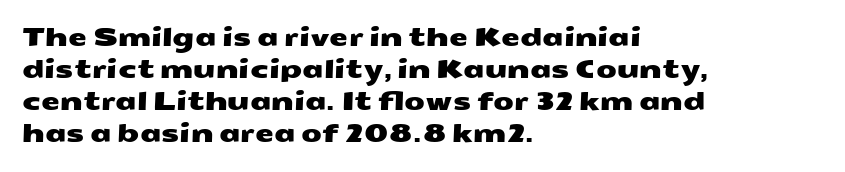
The specimen omits any rule beneath the text block's lines. The setting favours the left margin, as ordinary paragraphs usually do. Vertically, the passage feels balanced, rows spaced as you'd expect. The letterforms sit shoulder to shoulder at normal distance.
